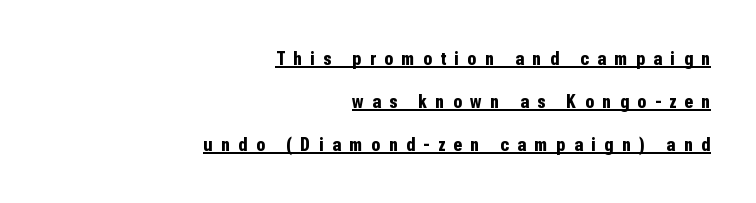
Alignment: flush right. The face used here is rendered with a markedly widened letterfit. These lines were composed using upright roman letters. A great deal of white space separates one row of letters from the next.
